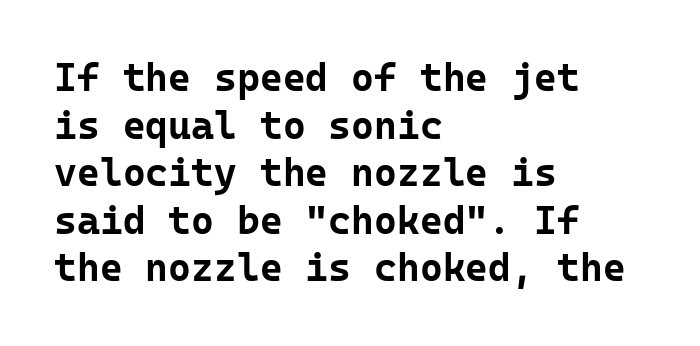
Observe the ordinary spacing: letters are neighbours, not strangers. The face used here is a sans, in the tradition of grotesques and geometrics. The setting favours the left margin, as ordinary paragraphs usually do. In terms of posture, this sample is upright. Summary of weight: heavy, a full bold.
